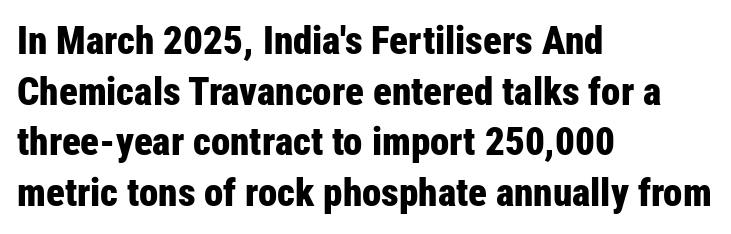
{"serif": "no", "italic": "no", "bold": "yes", "weight": "bold", "width": "condensed", "stroke_contrast": "low", "x_height": "medium", "monospaced": "no", "underline": "no", "align": "left", "line_spacing": "normal", "line_spacing_ratio": 1.3, "letter_spacing": "normal", "letter_spacing_em": 0.0, "glyph_px": 39}
